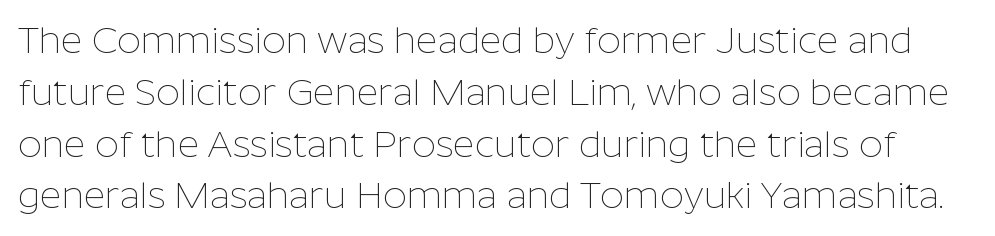
The image shows 37 px thin sans-serif type, upright; set normal line spacing (1.4x), normal letter spacing, not underlined; low stroke contrast and a medium x-height.
